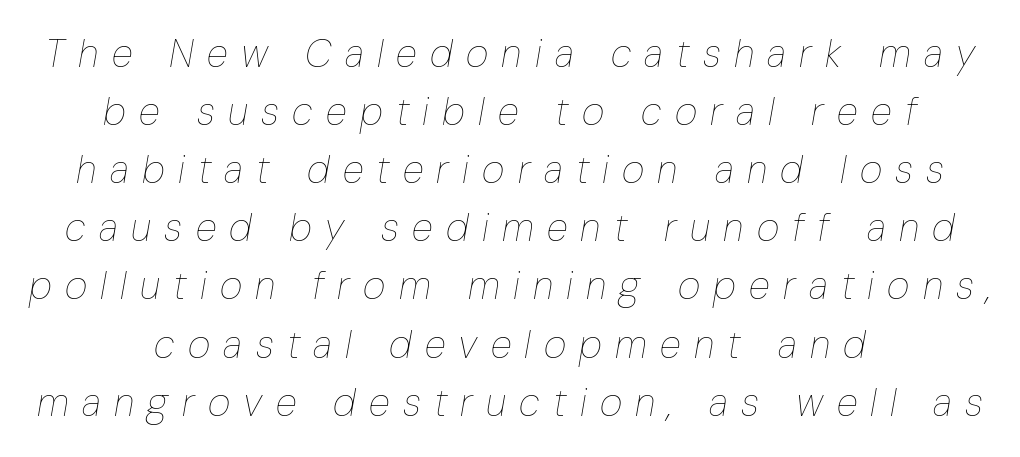
{"italic": "yes", "lean": "right", "slant_degrees": 10, "bold": "no", "weight": "thin", "width": "condensed", "stroke_contrast": "low", "x_height": "medium", "monospaced": "no", "underline": "no", "align": "center", "line_spacing": "normal", "line_spacing_ratio": 1.49, "letter_spacing": "wide", "letter_spacing_em": 0.34, "glyph_px": 39}
